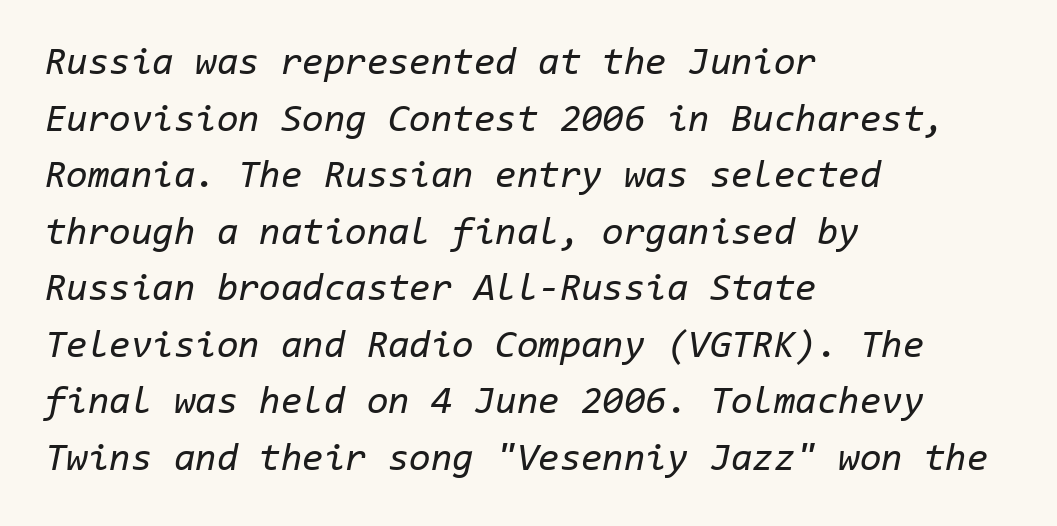
The image shows 39 px regular-weight type, italic (leaning right), monospaced; set left-aligned, normal line spacing (1.45x), normal letter spacing, not underlined; low stroke contrast and a medium x-height.
